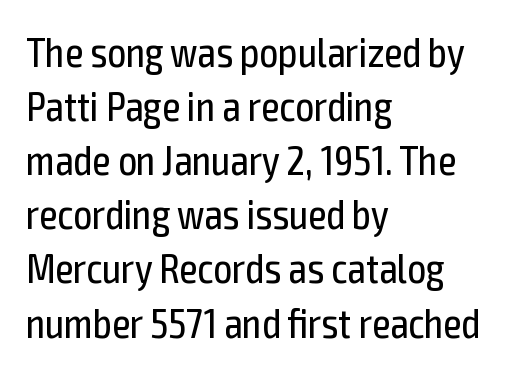
Between one letter and the next there's only the usual sliver of space. These lines sit exactly where default settings would place them. Grotesque or geometric, the face here clearly has no serifs. The passage shown is typed in a proportional face where columns would drift.
